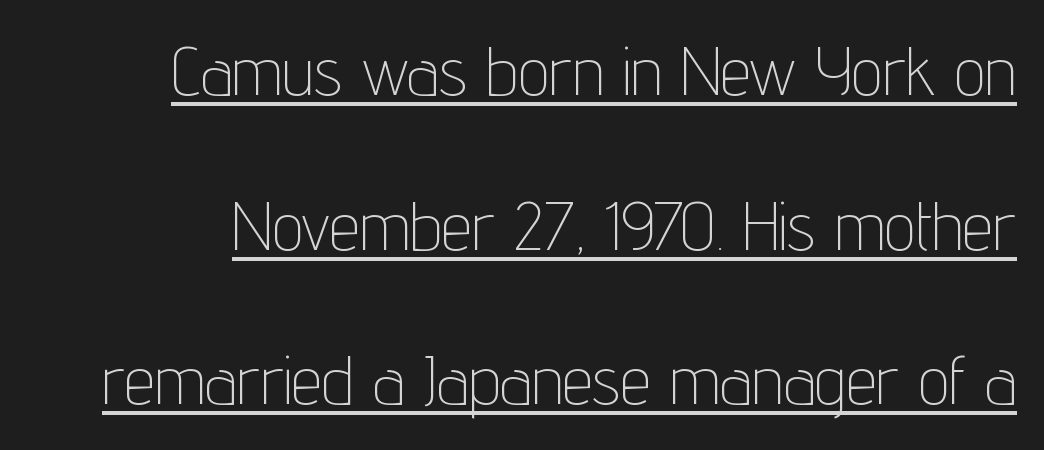
The image shows 69 px thin, condensed sans-serif type, upright; set loose line spacing (2.24x), normal letter spacing, underlined; low stroke contrast and a medium x-height.
